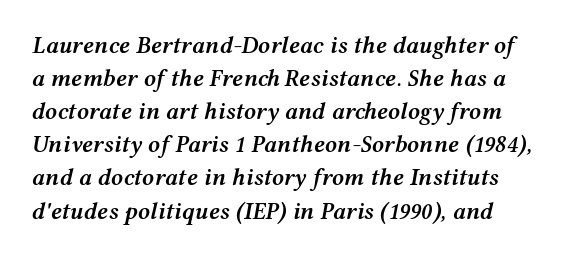
Q: Is the text bold? A: Semi-bold.
Q: Is the text italic (slanted)? A: Yes, it leans right by about 12 degrees.
Q: Is the text underlined? A: No.
Q: Is the spacing between letters normal or unusually wide? A: Normal.
Q: Is the spacing between lines tight, normal or loose? A: Normal.
